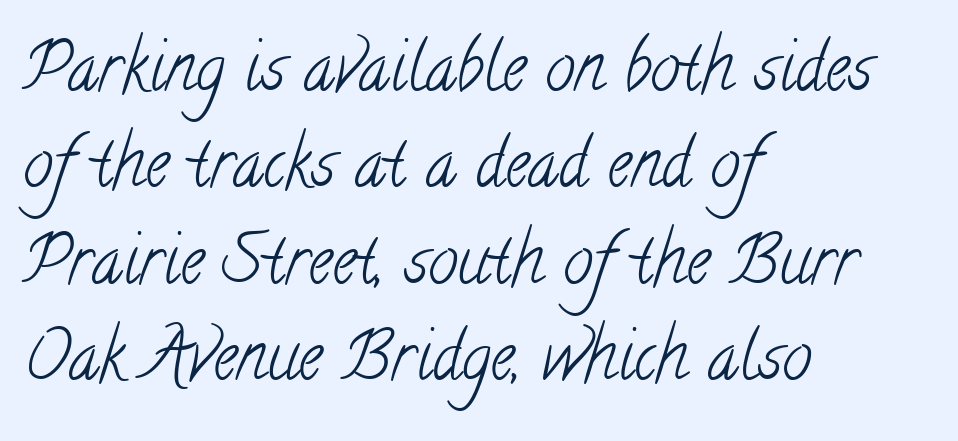
Q: Is the text bold? A: No.
Q: Is the typeface a serif or a sans-serif typeface? A: Serif.
Q: Is the text underlined? A: No.
Q: How is the paragraph aligned? A: Left-aligned.
Q: Is the spacing between letters normal or unusually wide? A: Normal.
Q: Is the spacing between lines tight, normal or loose? A: Normal.
Q: Width (condensed, normal, or wide)? A: Condensed.
Q: Stroke contrast? A: Low.
Q: x-height? A: Small.
Q: Monospaced? A: No.
